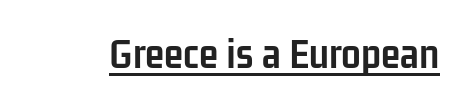
The image shows 44 px semibold, condensed sans-serif type, upright; set normal letter spacing, underlined; low stroke contrast and a medium x-height.
